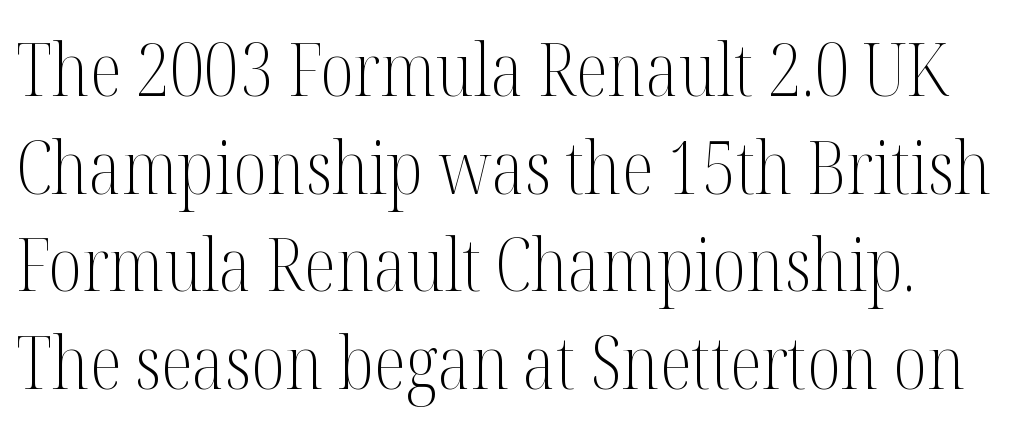
Q: Is the text bold? A: No.
Q: Is the text italic (slanted)? A: No, it is upright.
Q: Is the typeface a serif or a sans-serif typeface? A: Serif.
Q: Is the text underlined? A: No.
Q: Is the spacing between letters normal or unusually wide? A: Normal.
Q: Is the spacing between lines tight, normal or loose? A: Normal.
Q: Width (condensed, normal, or wide)? A: Condensed.
Q: Stroke contrast? A: Medium.
Q: x-height? A: Medium.
Q: Monospaced? A: No.
